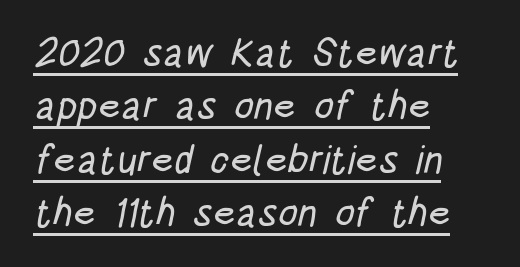
Q: Is the typeface a serif or a sans-serif typeface? A: Sans-serif.
Q: Is the text underlined? A: Yes.
Q: How is the paragraph aligned? A: Left-aligned.
Q: Is the spacing between letters normal or unusually wide? A: Normal.
Q: Is the spacing between lines tight, normal or loose? A: Normal.
Q: Width (condensed, normal, or wide)? A: Condensed.
Q: Stroke contrast? A: Low.
Q: x-height? A: Large.
Q: Monospaced? A: No.
